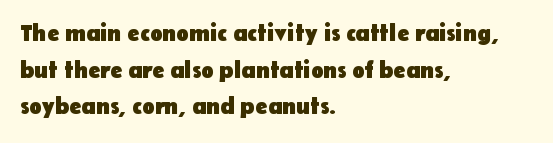
Visually the block forms a straight wall on the left and a jagged coastline on the right. The letters are bold, with thick, heavy strokes. The gap between lines stays unmarked. This sample keeps an unexceptional amount of space between lines. The horizontal fit of the characters is conventional and even. Vertical strokes here are truly vertical.
